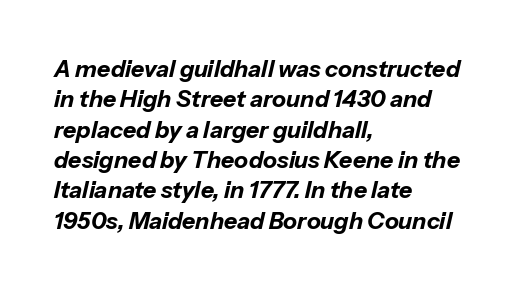
{"italic": "yes", "lean": "right", "slant_degrees": 13, "bold": "yes", "underline": "no", "align": "left", "line_spacing": "normal", "line_spacing_ratio": 1.32, "letter_spacing": "normal", "letter_spacing_em": 0.0, "glyph_px": 23}
